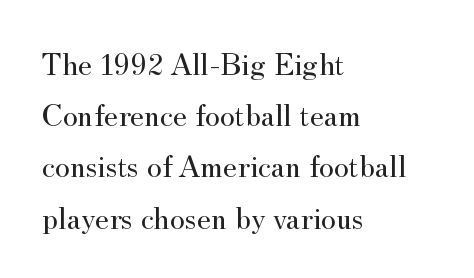
{"serif": "yes", "italic": "no", "bold": "no", "weight": "regular", "width": "normal", "stroke_contrast": "medium", "x_height": "small", "monospaced": "no", "underline": "no", "align": "left", "line_spacing": "normal", "line_spacing_ratio": 1.6, "letter_spacing": "normal", "letter_spacing_em": 0.0, "glyph_px": 32}
